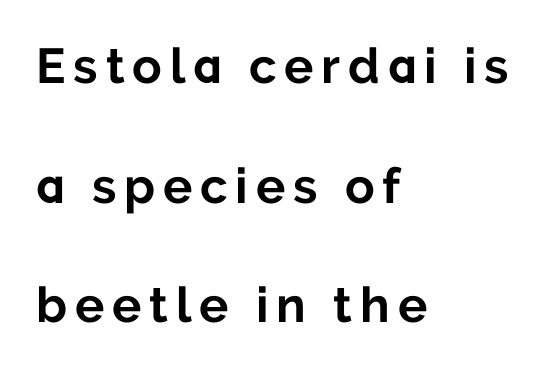
{"serif": "no", "italic": "no", "bold": "yes", "weight": "bold", "width": "normal", "stroke_contrast": "low", "x_height": "medium", "monospaced": "no", "underline": "no", "align": "left", "line_spacing": "loose", "line_spacing_ratio": 2.44, "glyph_px": 49}
